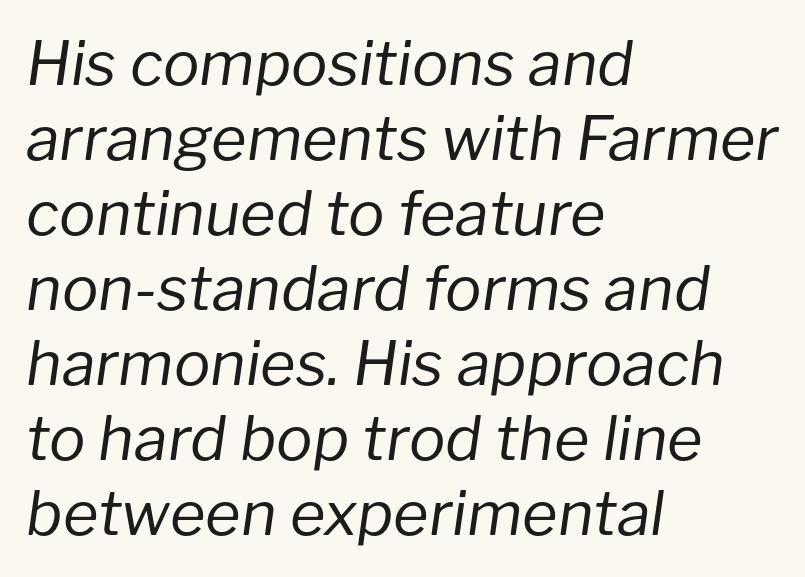
{"italic": "yes", "lean": "right", "slant_degrees": 8, "bold": "no", "weight": "regular", "width": "normal", "stroke_contrast": "low", "x_height": "medium", "monospaced": "no", "underline": "no", "align": "left", "line_spacing_ratio": 1.23, "letter_spacing": "normal", "letter_spacing_em": 0.0, "glyph_px": 61}
